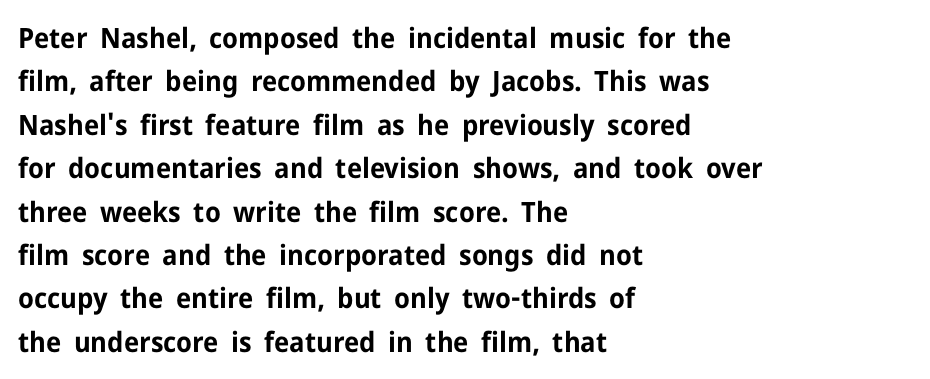
{"serif": "no", "italic": "no", "bold": "yes", "weight": "bold", "width": "normal", "stroke_contrast": "low", "x_height": "medium", "monospaced": "no", "underline": "no", "align": "left", "line_spacing": "normal", "line_spacing_ratio": 1.55, "letter_spacing": "normal", "letter_spacing_em": 0.0, "glyph_px": 28}
